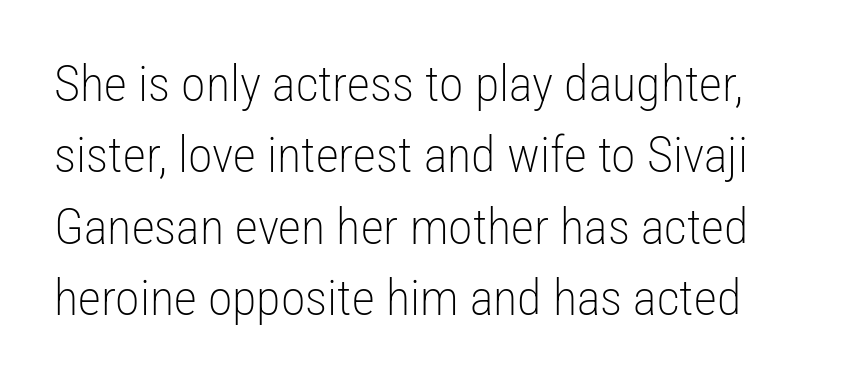
A normal amount of white space separates one row of letters from the next. Is the letter spacing exaggerated? No — it looks like the ordinary default. Quick note: not italic, upright. The baseline area is clear.
